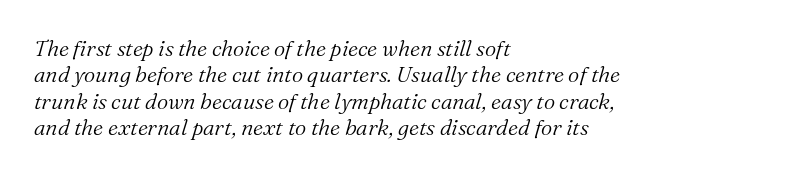
Q: Is the text bold? A: No.
Q: Is the text italic (slanted)? A: Yes, it leans right by about 16 degrees.
Q: Is the text underlined? A: No.
Q: How is the paragraph aligned? A: Left-aligned.
Q: Is the spacing between letters normal or unusually wide? A: Normal.
